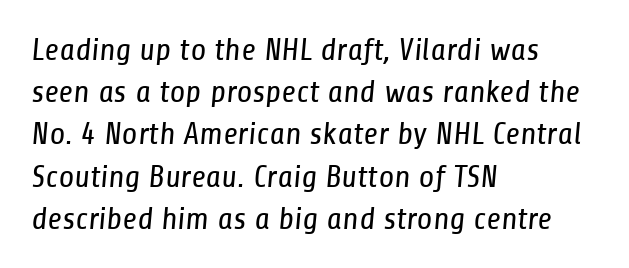
{"serif": "no", "bold": "no", "weight": "regular", "width": "condensed", "stroke_contrast": "low", "x_height": "medium", "monospaced": "no", "underline": "no", "align": "left", "line_spacing": "normal", "line_spacing_ratio": 1.32, "letter_spacing": "normal", "letter_spacing_em": 0.0, "glyph_px": 32}
